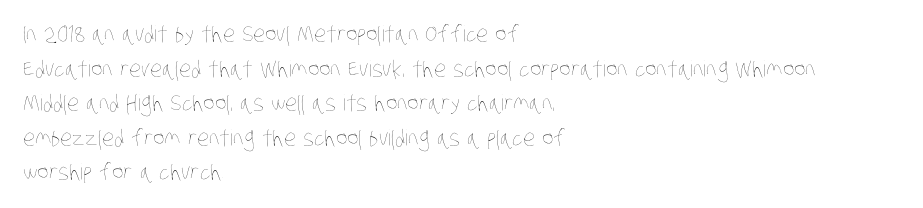
Stroke mass is kept to a normal reading level or below. Whoever set this chose a conventional vertical rhythm. A bare baseline throughout the passage. Short and long lines alike share a common starting point at left.
